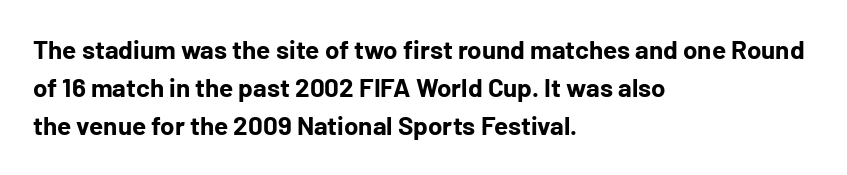
The image shows 26 px bold type, upright; set left-aligned, normal line spacing (1.47x), normal letter spacing, not underlined.
